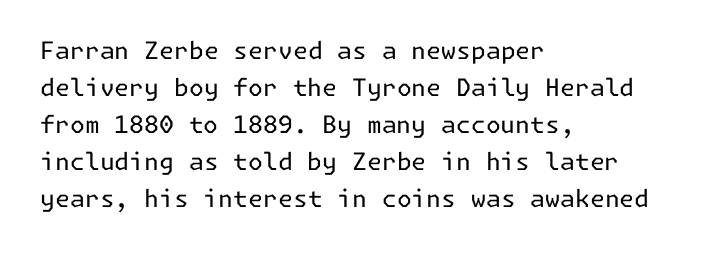
Vertical strokes here are truly vertical. Every row of glyphs begins at an identical x-position on the left. Between one letter and the next there's only the usual sliver of space. Only glyphs here, with clear space below each row.
